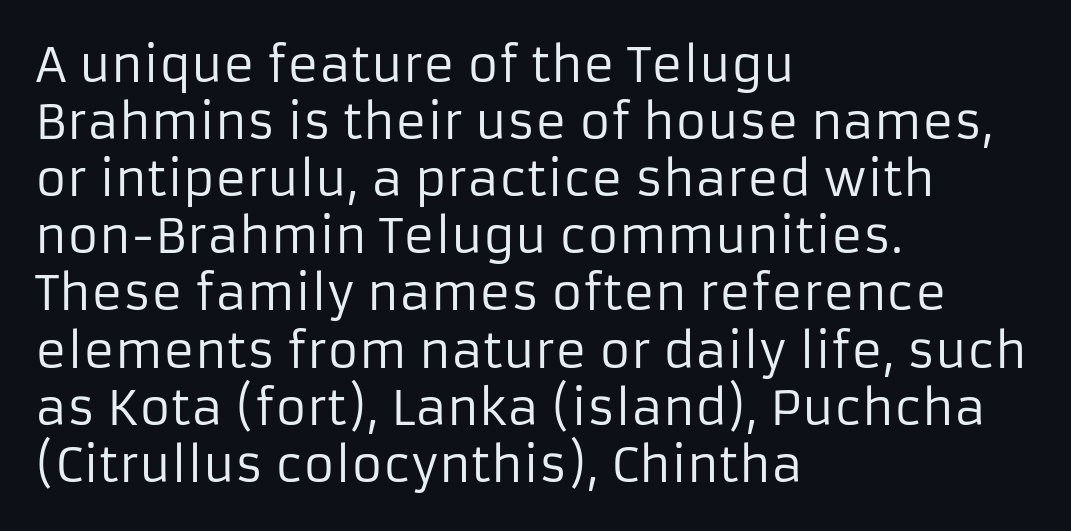
The image shows 48 px regular-weight sans-serif type, upright; set left-aligned, line spacing 1.19x, normal letter spacing, not underlined; low stroke contrast and a medium x-height.
